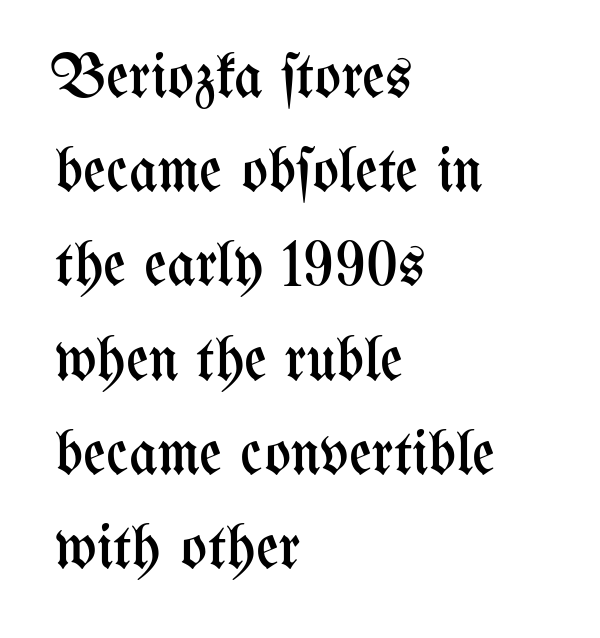
Q: Is the text bold? A: No.
Q: Is the text italic (slanted)? A: No, it is upright.
Q: Is the text underlined? A: No.
Q: How is the paragraph aligned? A: Left-aligned.
Q: Is the spacing between letters normal or unusually wide? A: Normal.
Q: Is the spacing between lines tight, normal or loose? A: Normal.
Q: Width (condensed, normal, or wide)? A: Condensed.
Q: Stroke contrast? A: Medium.
Q: x-height? A: Medium.
Q: Monospaced? A: No.
